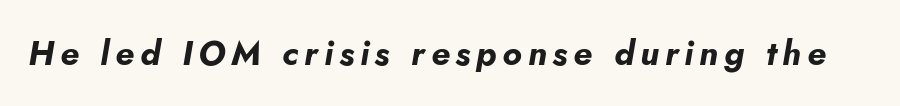
The image shows 34 px bold type, italic (leaning right); set not underlined; low stroke contrast and a small x-height.
